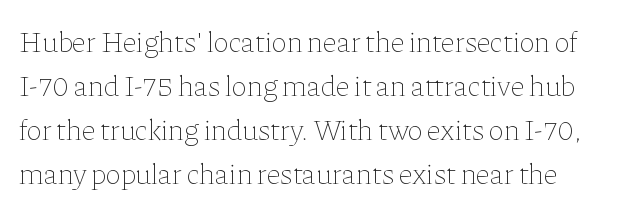
Just letters on the line, the space beneath them empty. Every character sits straight up, as roman type does. A typesetter would call this proportional, since set widths differ per character. Baseline-to-baseline distance is the conventional proportion of letter height. The face looks like a standard text weight, possibly lighter. Words appear dense and cohesive because spacing is normal.
